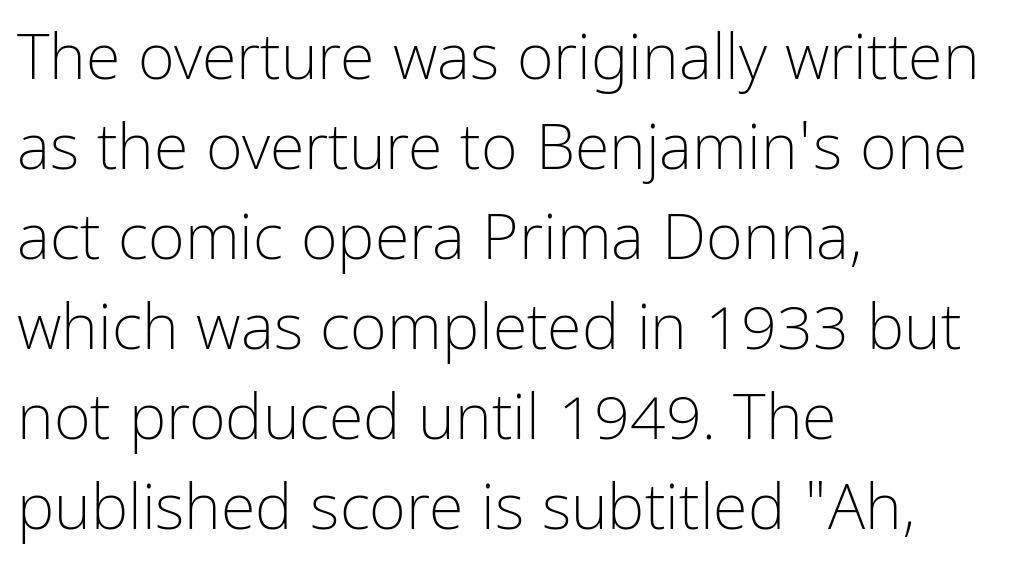
Designer's note — italics off, roman on. Check under the words: just untouched page. Think of a printed novel: that variable character pitch is what you see here. One glance says typical: line gaps are just what's usual.
